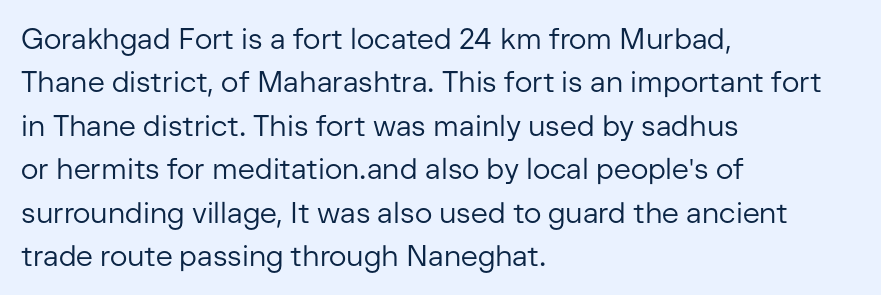
{"serif": "no", "italic": "no", "bold": "no", "weight": "regular", "width": "normal", "stroke_contrast": "low", "x_height": "medium", "monospaced": "no", "underline": "no", "align": "left", "line_spacing": "normal", "line_spacing_ratio": 1.5, "letter_spacing": "normal", "letter_spacing_em": 0.0, "glyph_px": 29}
